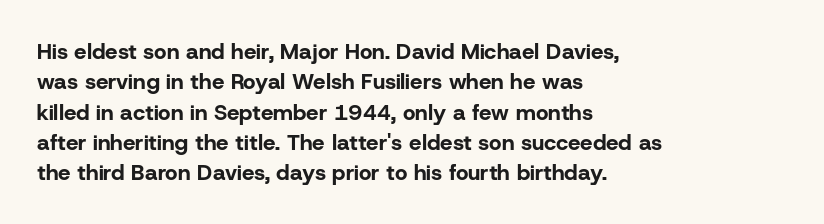
Q: Is the text bold? A: Yes.
Q: Is the text italic (slanted)? A: No, it is upright.
Q: Is the text underlined? A: No.
Q: How is the paragraph aligned? A: Left-aligned.
Q: Is the spacing between letters normal or unusually wide? A: Normal.
Q: Is the spacing between lines tight, normal or loose? A: Normal.
